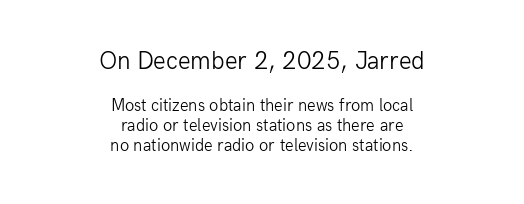
{"italic": "no", "bold": "no", "underline": "no", "align": "center", "line_spacing_ratio": 1.17, "letter_spacing": "normal", "letter_spacing_em": 0.0, "larger_block": "first", "size_ratio": 1.47, "glyph_px": 25}
